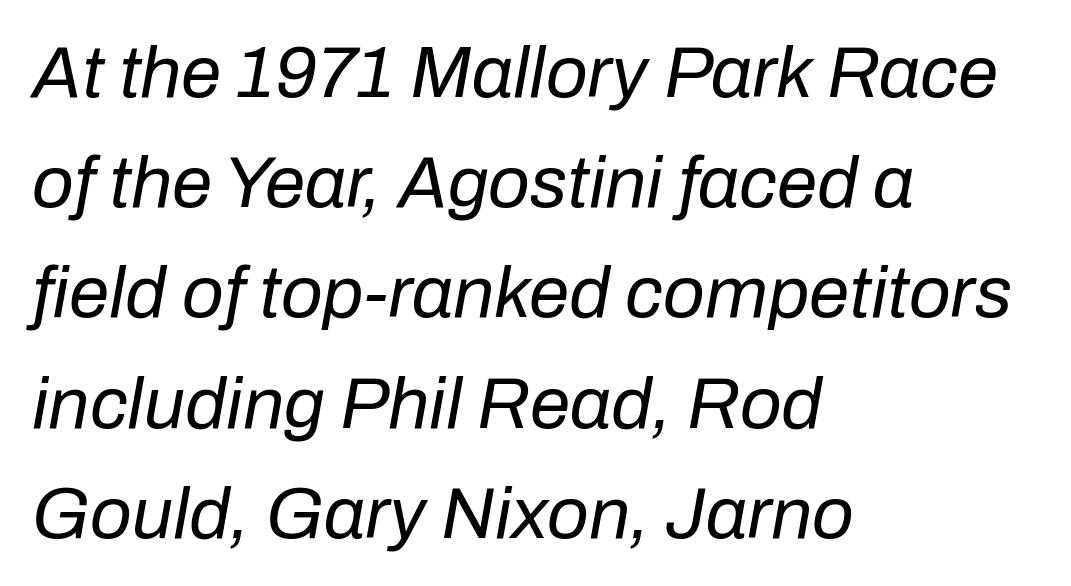
{"italic": "yes", "lean": "right", "slant_degrees": 10, "bold": "no", "weight": "regular", "width": "normal", "stroke_contrast": "low", "x_height": "medium", "monospaced": "no", "underline": "no", "align": "left", "line_spacing": "normal", "line_spacing_ratio": 1.51, "letter_spacing": "normal", "letter_spacing_em": 0.0, "glyph_px": 73}
